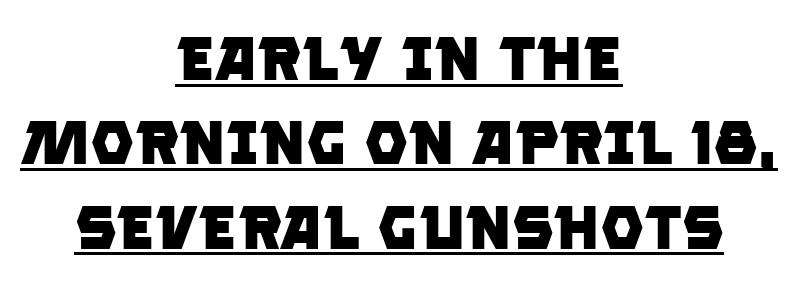
Every row of glyphs is offset so its center matches the block's center. The designer went with a sans here, leaving each stem footless. A typesetter would call this proportional, since set widths differ per character. A typesetter would call this zero additional tracking. The block of text has a typical density, with ordinary space between rows. The specimen includes a rule beneath the text block's lines.
